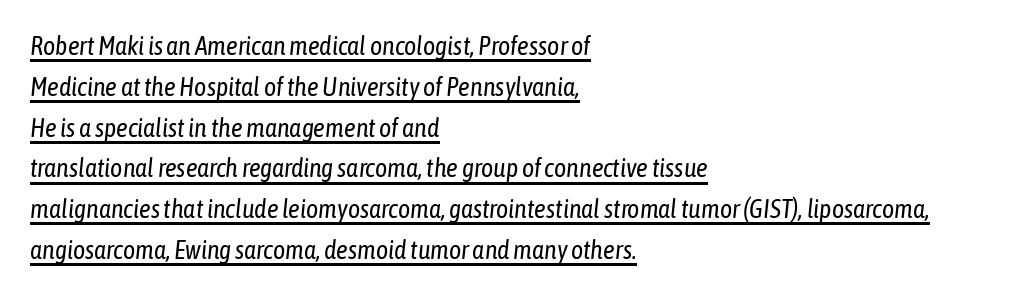
Q: Is the text bold? A: No.
Q: Is the text italic (slanted)? A: Yes, it leans right by about 6 degrees.
Q: Is the text underlined? A: Yes.
Q: How is the paragraph aligned? A: Left-aligned.
Q: Is the spacing between letters normal or unusually wide? A: Normal.
Q: Is the spacing between lines tight, normal or loose? A: Normal.
